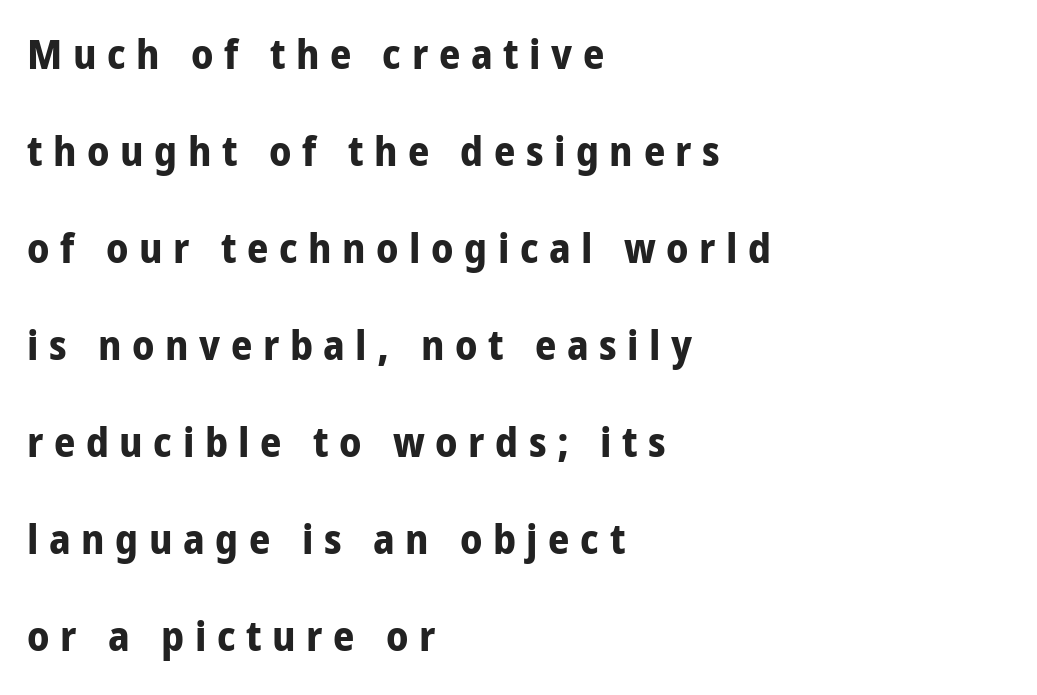
{"serif": "no", "italic": "no", "bold": "yes", "weight": "bold", "width": "condensed", "stroke_contrast": "low", "x_height": "large", "monospaced": "no", "underline": "no", "align": "left", "line_spacing": "loose", "line_spacing_ratio": 2.31, "letter_spacing": "wide", "letter_spacing_em": 0.25, "glyph_px": 42}
